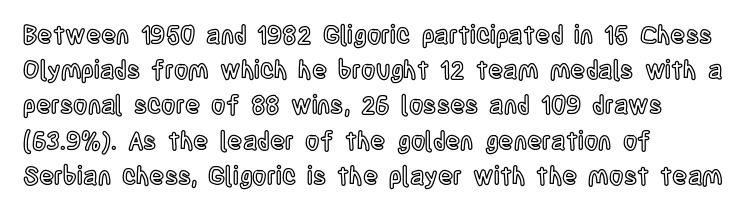
Posture: straight, roman, zero tilt. This rendering uses left alignment, leaving the right contour irregular. This sample keeps an unexceptional amount of space between lines. Bare-footed words on every line.
